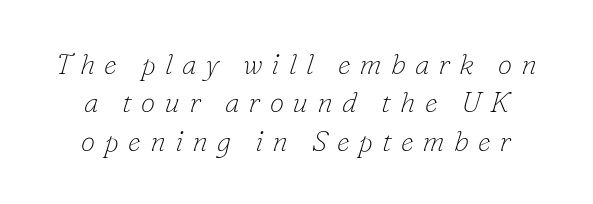
I'd call this a serif setting — the letters wear small feet. Character widths vary here, with narrow letters taking less room than wide ones. The letters are slanted; this is an italic face. The strip under each line holds only bare page. This reads as an unemphasized weight, regular at the heaviest.
